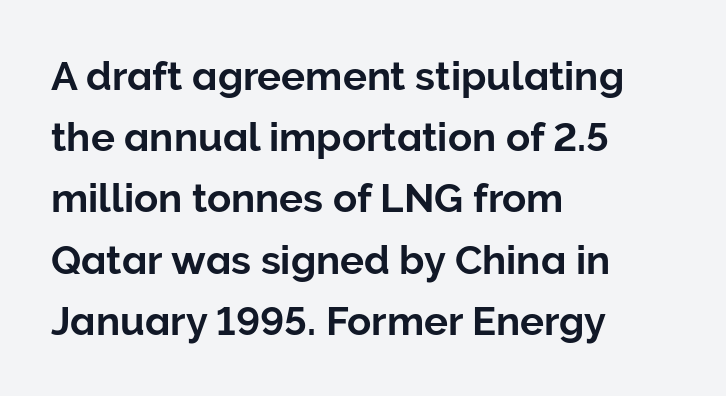
Short note: letters normally spaced. Characters remain perfectly vertical along every line. A normal amount of white space separates one row of letters from the next. A bare baseline throughout the passage. In terms of letterform style, serifs are entirely absent. The rendering uses natural spacing where letterforms have individual widths.
